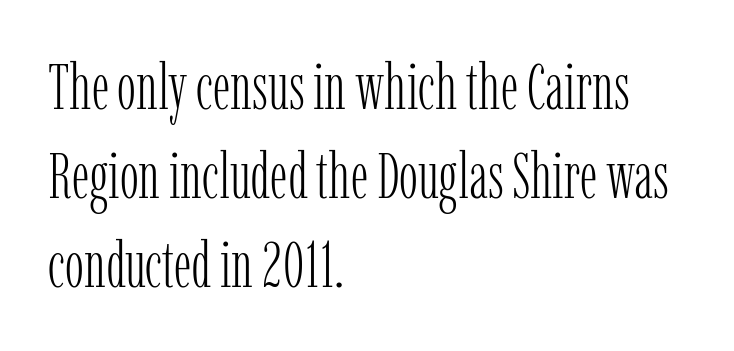
The image shows 64 px light, condensed serif type, upright; set left-aligned, normal line spacing (1.39x), normal letter spacing, not underlined; low stroke contrast and a medium x-height.
